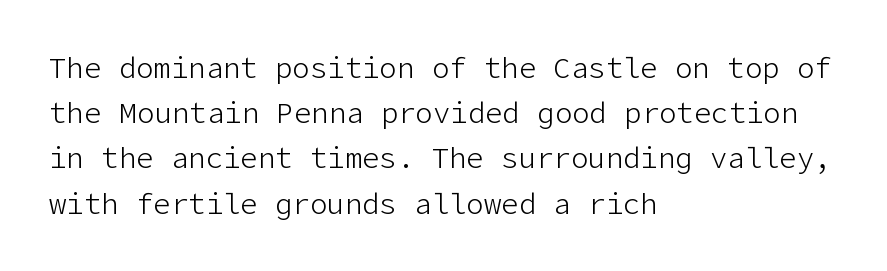
{"serif": "no", "italic": "no", "bold": "no", "weight": "light", "width": "normal", "stroke_contrast": "low", "x_height": "medium", "underline": "no", "align": "left", "line_spacing": "normal", "line_spacing_ratio": 1.56, "letter_spacing": "normal", "letter_spacing_em": 0.0, "glyph_px": 29}
